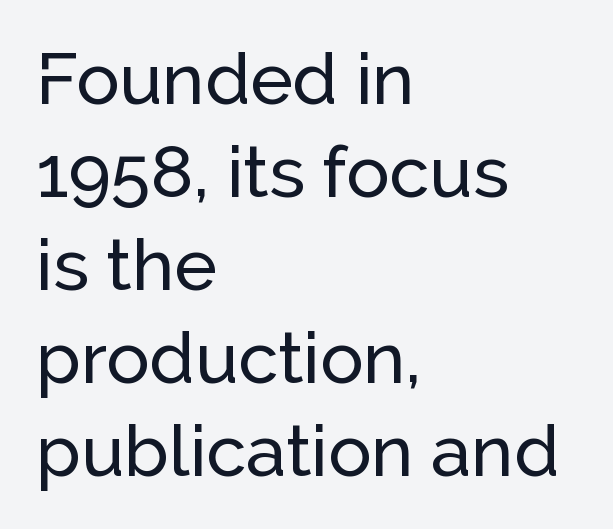
Q: Is the text italic (slanted)? A: No, it is upright.
Q: Is the typeface a serif or a sans-serif typeface? A: Sans-serif.
Q: Is the text underlined? A: No.
Q: How is the paragraph aligned? A: Left-aligned.
Q: Is the spacing between letters normal or unusually wide? A: Normal.
Q: Is the spacing between lines tight, normal or loose? A: Normal.
Q: Width (condensed, normal, or wide)? A: Normal.
Q: Stroke contrast? A: Low.
Q: x-height? A: Medium.
Q: Monospaced? A: No.
